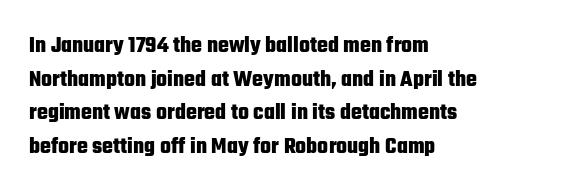
The image shows 23 px bold type, upright; set left-aligned, normal line spacing (1.46x), normal letter spacing, not underlined.
